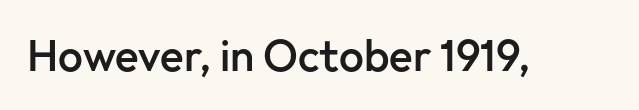
Characters remain perfectly vertical along every line. Slightly chunky letters — semibold, I'd say, not full bold. Note the varied advance widths — an 'i' is clearly narrower than an 'm'. The space beneath each line is pristine and unruled. How are the letters spaced? Ordinarily, with no added tracking.
